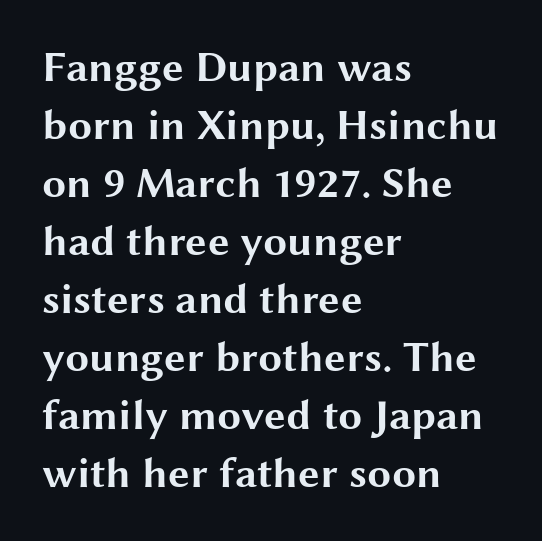
Varying glyph widths throughout — classic text-font behaviour. In terms of letterform style, serifs are entirely absent. Students, this is bold: see how much ink each stroke carries. This rendering features lettering with no underline.
